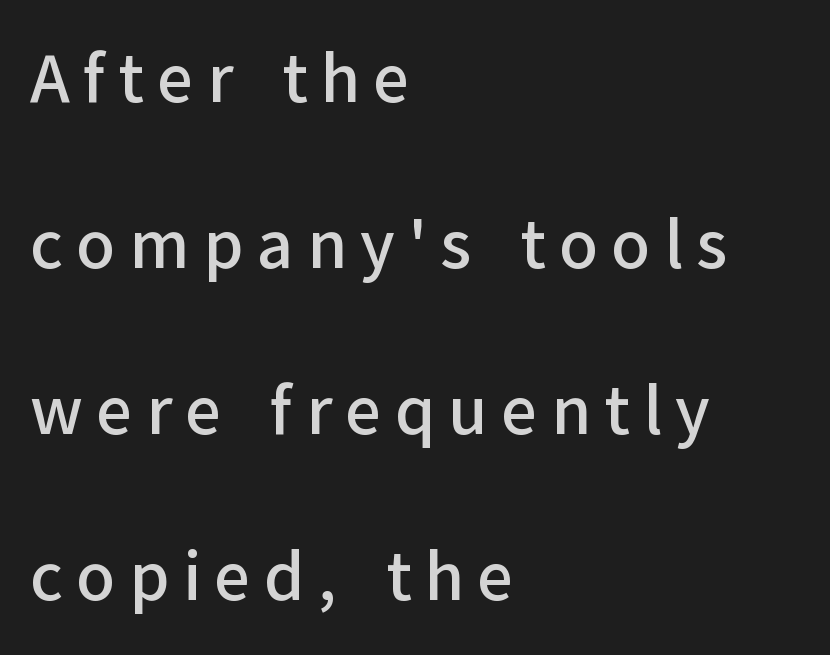
Q: Is the text italic (slanted)? A: No, it is upright.
Q: Is the typeface a serif or a sans-serif typeface? A: Sans-serif.
Q: Is the text underlined? A: No.
Q: How is the paragraph aligned? A: Left-aligned.
Q: Is the spacing between lines tight, normal or loose? A: Loose.
Q: Width (condensed, normal, or wide)? A: Normal.
Q: Stroke contrast? A: Low.
Q: x-height? A: Medium.
Q: Monospaced? A: No.
